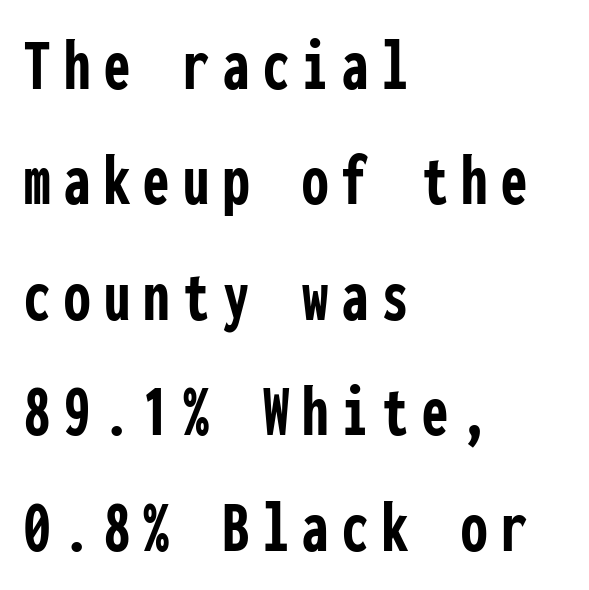
The font's upright variant was chosen for this text. This block has exactly the height ordinary leading produces. The lines in this sample share a left origin and differ only in where they stop. Note the uniform advance width — an 'i' takes as much space as an 'm'. Clear beneath every line of the passage. A dark, heavy texture on the line: the type is bold.
